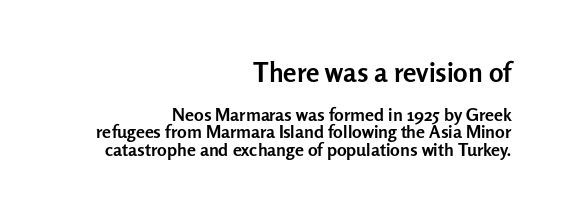
{"italic": "no", "bold": "yes", "underline": "no", "align": "right", "line_spacing": "tight", "line_spacing_ratio": 0.97, "letter_spacing": "normal", "letter_spacing_em": 0.0, "larger_block": "first", "size_ratio": 1.5, "glyph_px": 27}
